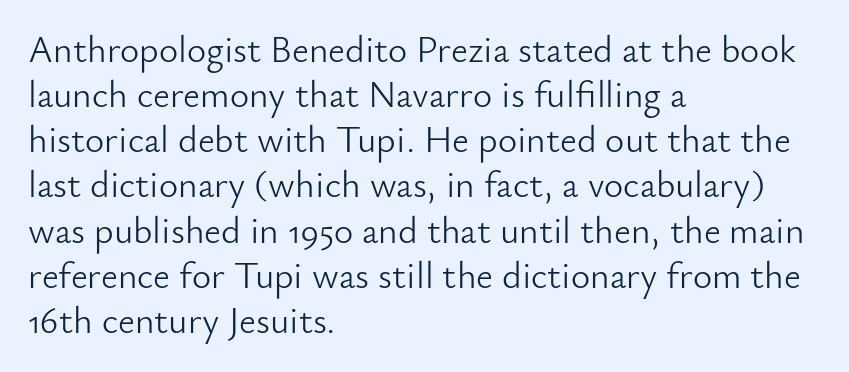
The image shows 37 px light sans-serif type, upright; set left-aligned, line spacing 1.22x, normal letter spacing, not underlined; low stroke contrast and a small x-height.
